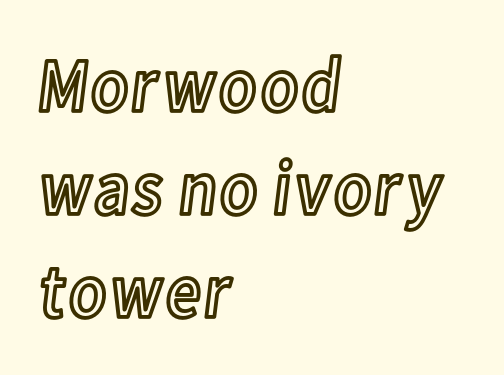
The image shows 77 px condensed type; set left-aligned, normal line spacing (1.34x), normal letter spacing, not underlined; a medium x-height.
